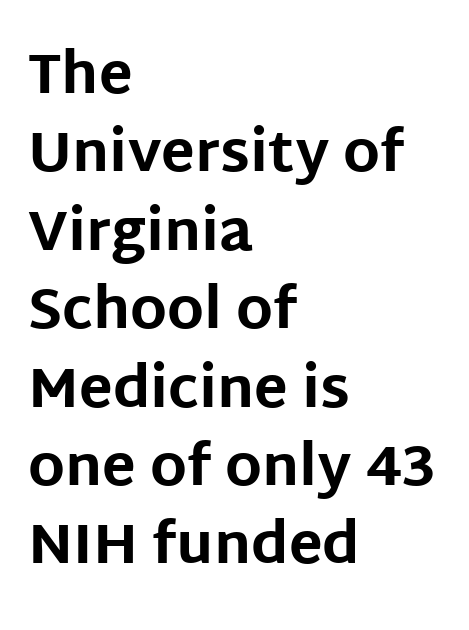
Leading: standard. Style check: upright. Does the weight exceed regular? Yes, all the way to bold. Letters rest on an invisible, unmarked baseline.
